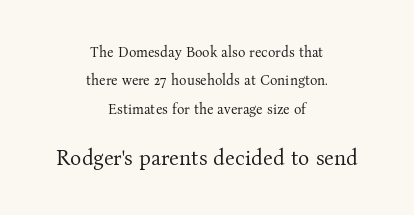
Top chunk: small. Bottom chunk: large. Think standard paragraph weight, or any step lighter than that. Characters remain perfectly vertical along every line. The lines in this sample share a center point and differ in where they start and stop. The gaps between neighbouring characters are ordinary and unremarkable.
